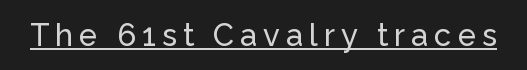
The image shows 31 px sans-serif type, upright; set underlined; low stroke contrast and a medium x-height.
